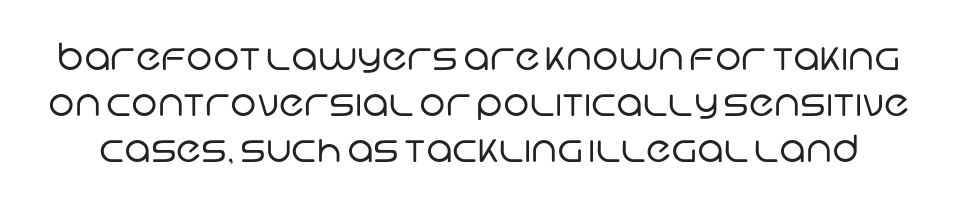
The image shows 37 px regular-weight sans-serif type; set line spacing 1.24x, normal letter spacing, not underlined; low stroke contrast and a large x-height.
